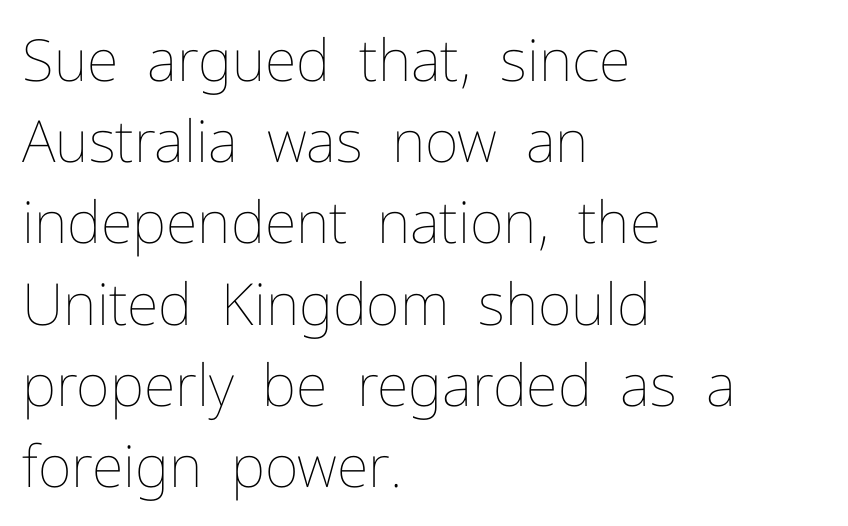
Q: Is the text bold? A: No.
Q: Is the text italic (slanted)? A: No, it is upright.
Q: Is the text underlined? A: No.
Q: How is the paragraph aligned? A: Left-aligned.
Q: Is the spacing between letters normal or unusually wide? A: Normal.
Q: Is the spacing between lines tight, normal or loose? A: Normal.
Q: Width (condensed, normal, or wide)? A: Normal.
Q: Stroke contrast? A: Low.
Q: x-height? A: Medium.
Q: Monospaced? A: No.
